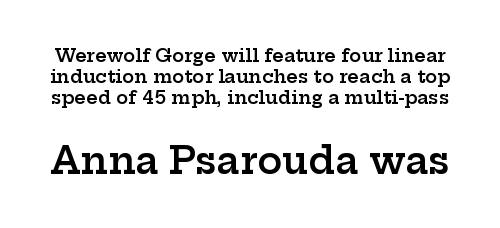
The image shows 37 px semibold, wide serif type, upright; set line spacing 1.17x, normal letter spacing, not underlined; the second (bottom) block is 2.06x larger; low stroke contrast and a medium x-height.
